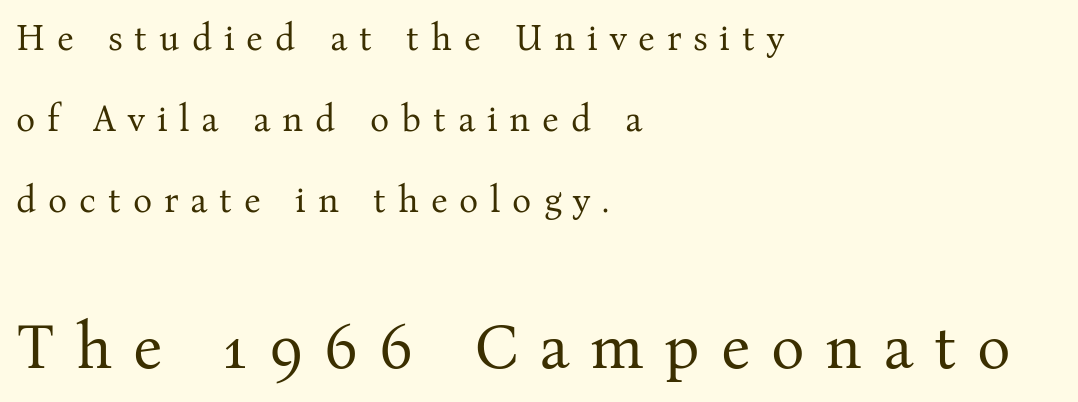
Q: Is the text bold? A: No.
Q: Is the text italic (slanted)? A: No, it is upright.
Q: Is the typeface a serif or a sans-serif typeface? A: Serif.
Q: Is the text underlined? A: No.
Q: How is the paragraph aligned? A: Left-aligned.
Q: Is the spacing between letters normal or unusually wide? A: Unusually wide.
Q: Is the spacing between lines tight, normal or loose? A: Loose.
Q: Which block of text is set in a larger size, the first (top) or the second (bottom)? A: The second (bottom) one.
Q: Width (condensed, normal, or wide)? A: Normal.
Q: Stroke contrast? A: Medium.
Q: x-height? A: Medium.
Q: Monospaced? A: No.
